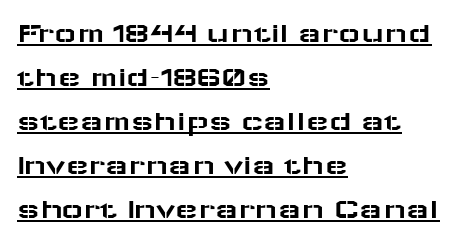
Q: Is the text italic (slanted)? A: No, it is upright.
Q: Is the typeface a serif or a sans-serif typeface? A: Sans-serif.
Q: Is the text underlined? A: Yes.
Q: How is the paragraph aligned? A: Left-aligned.
Q: Is the spacing between letters normal or unusually wide? A: Normal.
Q: Is the spacing between lines tight, normal or loose? A: Normal.
Q: Width (condensed, normal, or wide)? A: Wide.
Q: Stroke contrast? A: Low.
Q: x-height? A: Medium.
Q: Monospaced? A: No.
